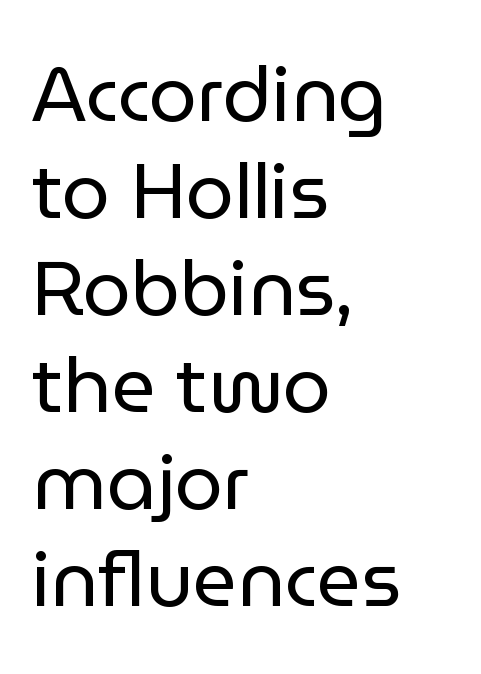
The image shows 77 px regular-weight sans-serif type, upright; set left-aligned, normal line spacing (1.26x), normal letter spacing, not underlined; low stroke contrast and a medium x-height.
